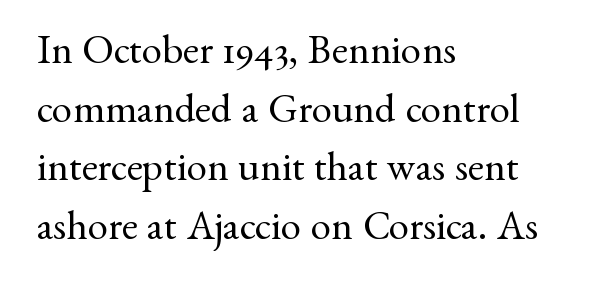
The letters stand straight up with perfectly vertical stems. The cut favours lightness, reaching ordinary text weight at its darkest. The letters carry serifs — small finishing strokes at the ends of their stems. Honestly, the letter spacing is just normal — you wouldn't notice it. Line beginnings align vertically; line endings do not. Just letters on the line, the space beneath them empty.
